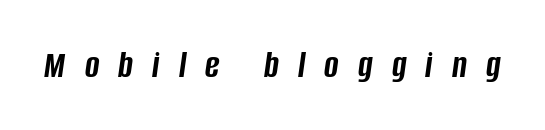
Q: Is the text bold? A: Yes.
Q: Is the text italic (slanted)? A: Yes, it leans right by about 8 degrees.
Q: Is the text underlined? A: No.
Q: Is the spacing between letters normal or unusually wide? A: Unusually wide.
Q: Width (condensed, normal, or wide)? A: Condensed.
Q: Stroke contrast? A: Low.
Q: x-height? A: Large.
Q: Monospaced? A: No.
